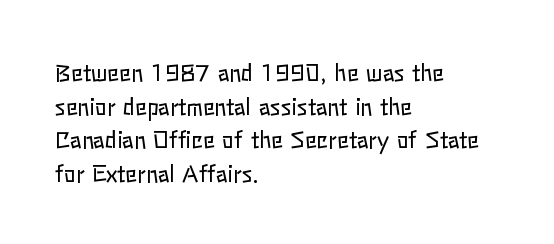
Unbolded letterforms with no extra heft. The letterforms sit shoulder to shoulder at normal distance. Line spacing here is normal. Glance below the letters and you will spot only blank space. Visually the block forms a straight wall on the left and a jagged coastline on the right.
